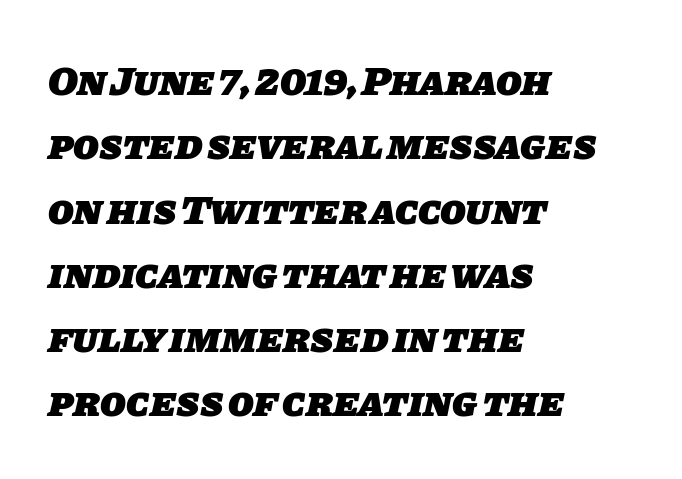
The image shows 42 px heavy type; set left-aligned, normal line spacing (1.53x), normal letter spacing, not underlined; low stroke contrast and a large x-height.
